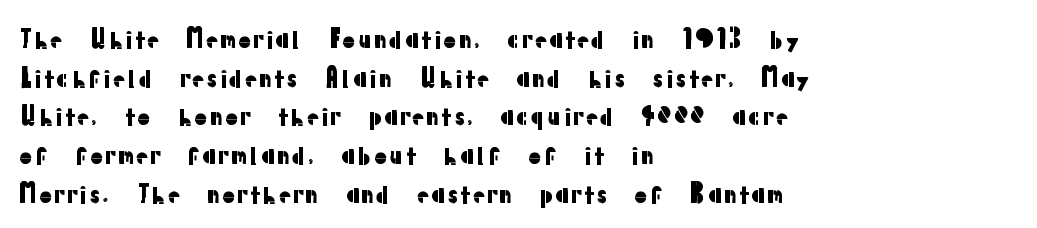
{"italic": "no", "underline": "no", "align": "left", "line_spacing": "normal", "line_spacing_ratio": 1.55, "letter_spacing": "normal", "letter_spacing_em": 0.0, "glyph_px": 25}
